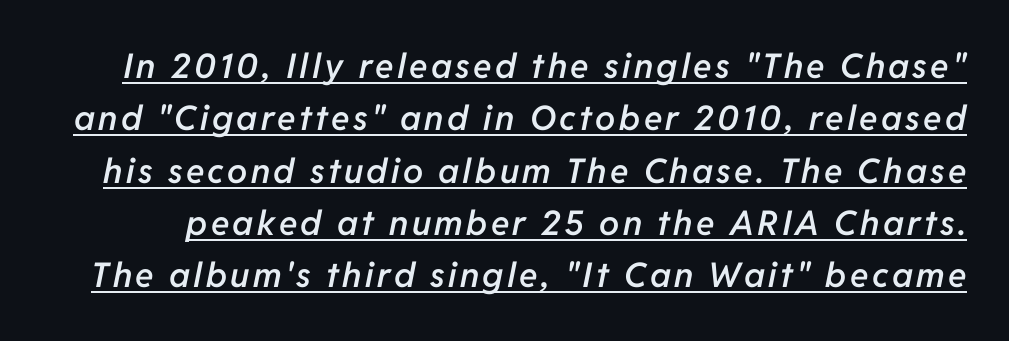
Regular leading. Is this a fixed-width face? No — the glyphs have proportional, varying widths. Quick note: italic. Has an underline been added? It has.
